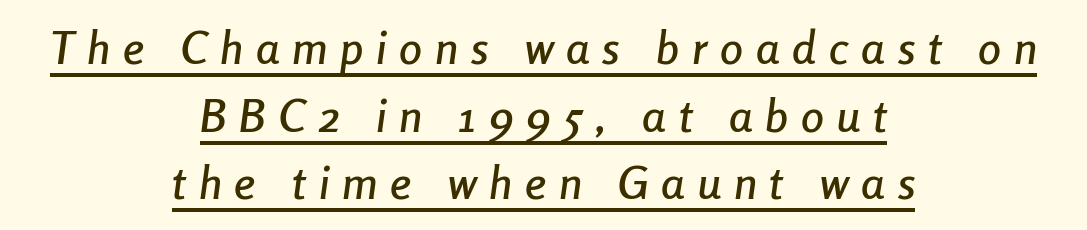
The image shows 46 px condensed type, italic (leaning right); set centered, normal line spacing (1.47x), unusually wide letter spacing (+0.28 em), underlined; low stroke contrast and a medium x-height.
